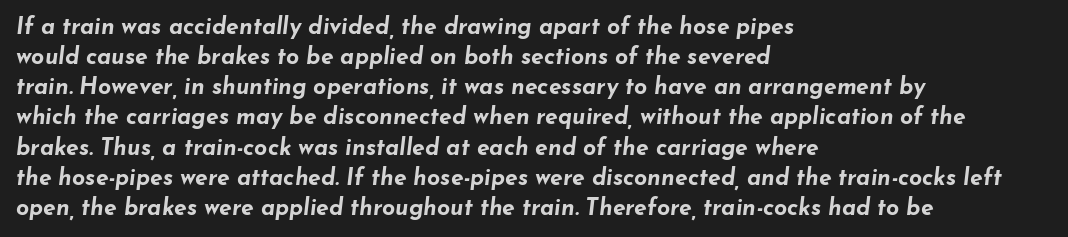
{"italic": "yes", "lean": "right", "slant_degrees": 7, "bold": "yes", "underline": "no", "align": "left", "line_spacing": "normal", "line_spacing_ratio": 1.31, "letter_spacing": "normal", "letter_spacing_em": 0.0, "glyph_px": 23}
